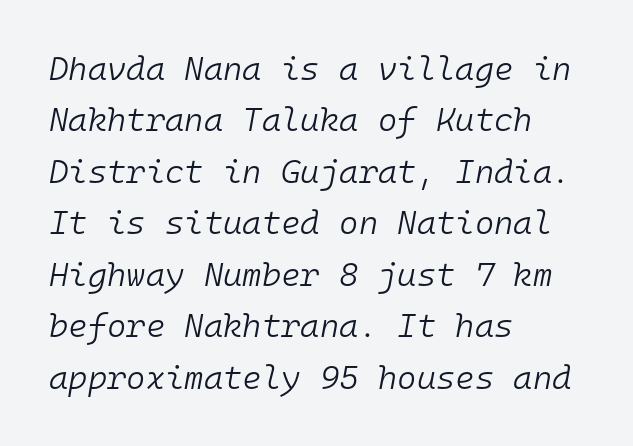
The image shows 33 px light type, italic (leaning right), monospaced; set left-aligned, normal line spacing (1.56x), normal letter spacing, not underlined; low stroke contrast and a medium x-height.
